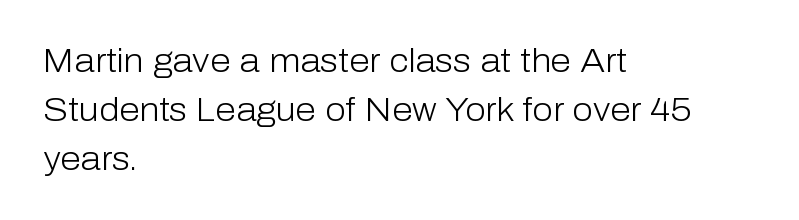
{"serif": "no", "italic": "no", "bold": "no", "weight": "light", "width": "normal", "stroke_contrast": "low", "x_height": "medium", "monospaced": "no", "underline": "no", "align": "left", "line_spacing": "normal", "line_spacing_ratio": 1.48, "letter_spacing": "normal", "letter_spacing_em": 0.0, "glyph_px": 33}
